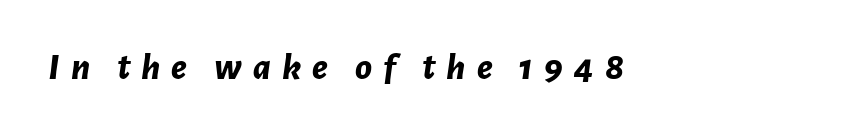
This sample has the flowing, uneven cadence of proportional lettering. Decoration check: the copy has no underline. Thick stems and heavy bowls — unmistakably bold. An italicized treatment has been applied to the whole sample. Loose tracking; the words dissolve into strings of separated letters.
